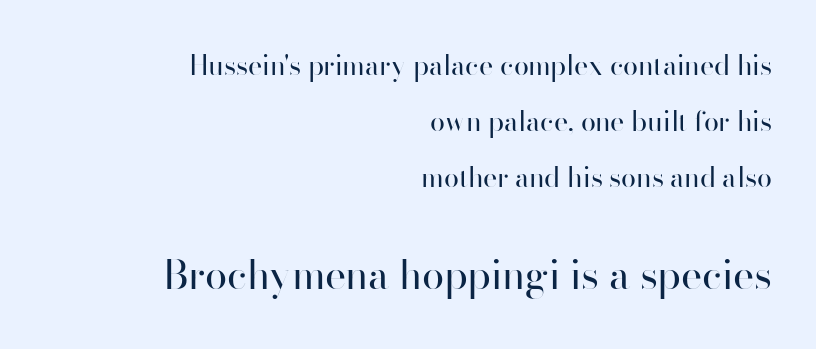
{"serif": "no", "italic": "no", "bold": "no", "weight": "regular", "width": "normal", "stroke_contrast": "high", "x_height": "small", "monospaced": "no", "underline": "no", "align": "right", "line_spacing": "loose", "line_spacing_ratio": 2.07, "letter_spacing": "normal", "letter_spacing_em": 0.0, "larger_block": "second", "size_ratio": 1.48, "glyph_px": 40}
